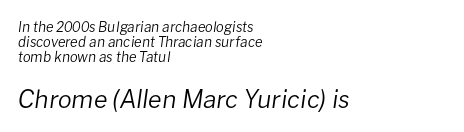
{"italic": "yes", "lean": "right", "slant_degrees": 8, "bold": "no", "underline": "no", "align": "left", "line_spacing": "tight", "line_spacing_ratio": 1.07, "letter_spacing": "normal", "letter_spacing_em": 0.0, "larger_block": "second", "size_ratio": 1.79, "glyph_px": 25}
